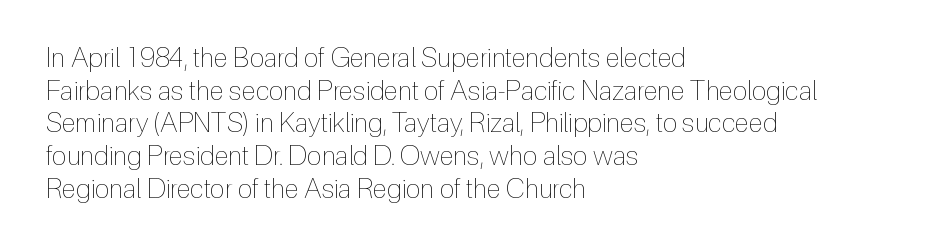
The image shows 27 px text type, upright; set left-aligned, line spacing 1.21x, normal letter spacing, not underlined.
